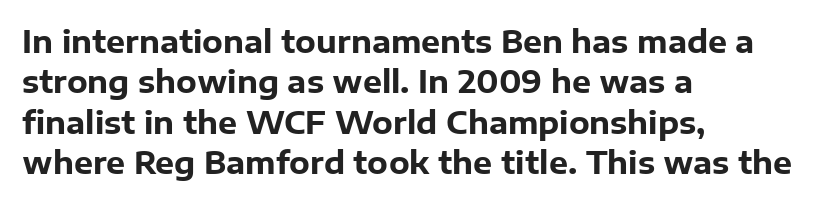
The image shows 30 px heavy sans-serif type, upright; set left-aligned, normal line spacing (1.35x), normal letter spacing, not underlined; low stroke contrast and a medium x-height.
